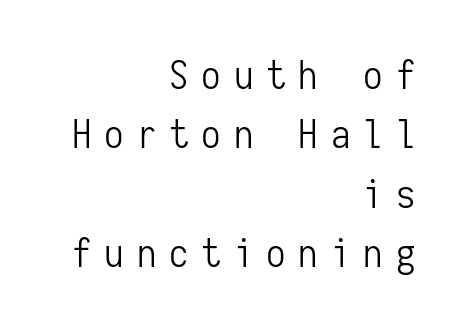
All the whitespace from short lines collects on the left. Do the characters align in a grid? Yes, the font is monospaced. The passage shown has open, widely tracked lettering throughout. In terms of leading, this rendering sits right in the middle. When letters stand straight like this, we call the style roman or upright. Only glyphs here, with clear space below each row.
